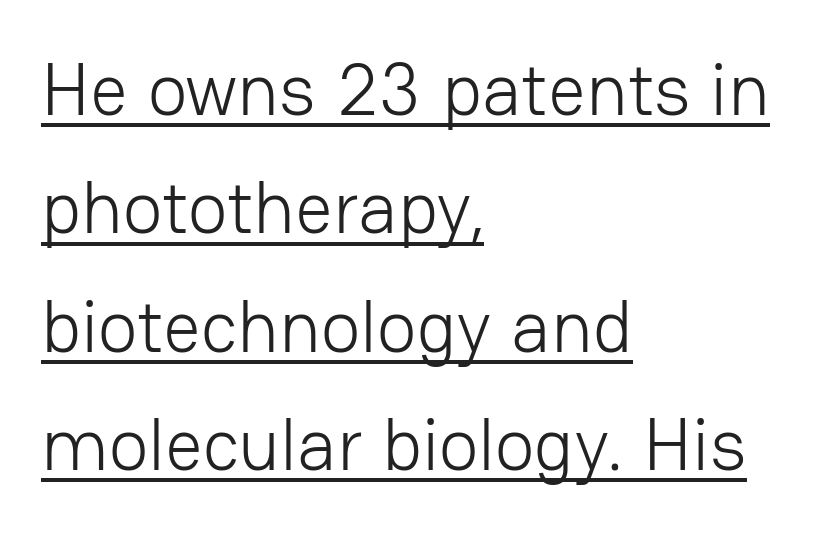
The image shows 74 px light sans-serif type, upright; set left-aligned, normal line spacing (1.6x), normal letter spacing, underlined; low stroke contrast and a medium x-height.
